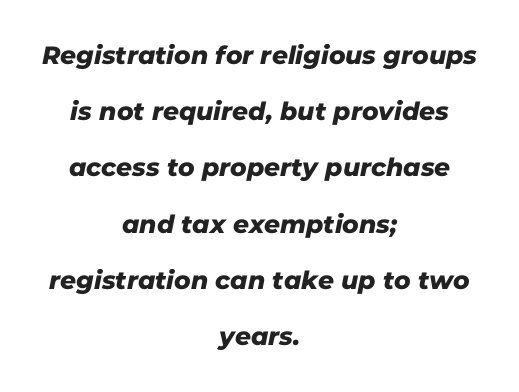
The image shows 25 px text type; set centered, loose line spacing (2.25x), normal letter spacing, not underlined.
